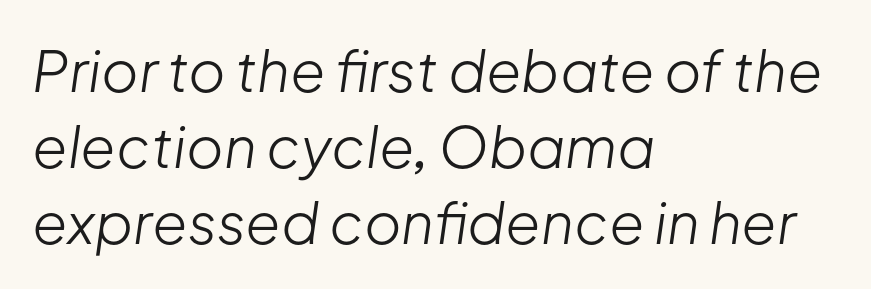
Q: Is the text bold? A: No.
Q: Is the text italic (slanted)? A: Yes, it leans right by about 8 degrees.
Q: Is the text underlined? A: No.
Q: How is the paragraph aligned? A: Left-aligned.
Q: Is the spacing between letters normal or unusually wide? A: Normal.
Q: Is the spacing between lines tight, normal or loose? A: Normal.
Q: Width (condensed, normal, or wide)? A: Normal.
Q: Stroke contrast? A: Low.
Q: x-height? A: Medium.
Q: Monospaced? A: No.
